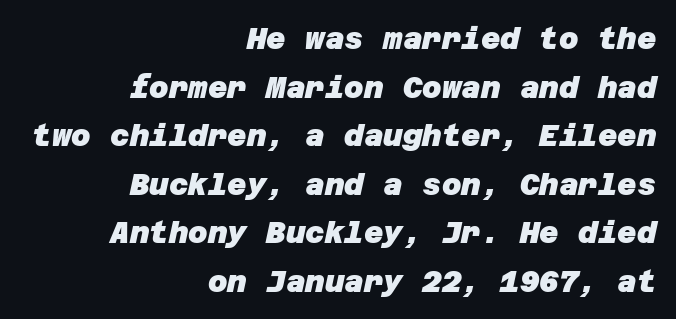
Q: Is the text bold? A: Yes.
Q: Is the typeface a serif or a sans-serif typeface? A: Sans-serif.
Q: Is the text underlined? A: No.
Q: How is the paragraph aligned? A: Right-aligned.
Q: Is the spacing between letters normal or unusually wide? A: Normal.
Q: Is the spacing between lines tight, normal or loose? A: Normal.
Q: Width (condensed, normal, or wide)? A: Normal.
Q: Stroke contrast? A: Low.
Q: x-height? A: Large.
